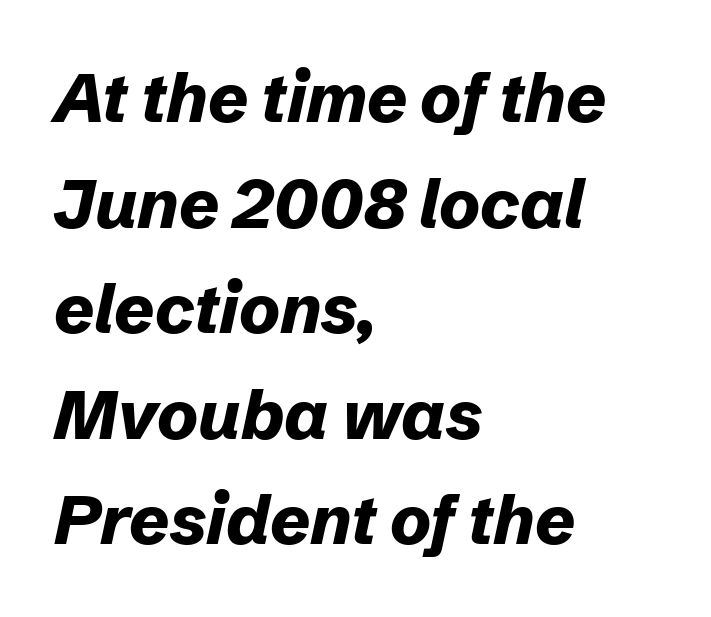
Students, observe: this is what conventionally led text looks like. There's an unmistakable incline to the writing here. Beneath every word, the page is bare. The passage shown is typed in a proportional face where columns would drift. The passage is arranged the way most books set body copy — flush left.
